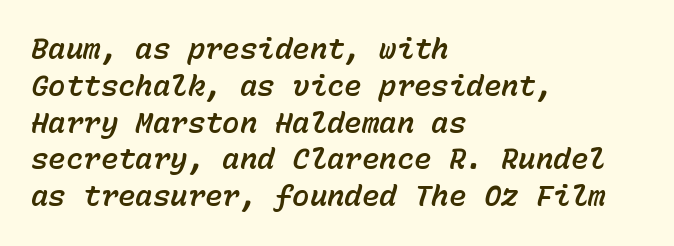
Letters rest on an invisible, unmarked baseline. A classic flush-left, rag-right setting is used for this passage. Observe the ordinary spacing: letters are neighbours, not strangers. Reading down the column, the eye jumps a familiar distance to each next line. An italicized treatment has been applied to the whole sample.
